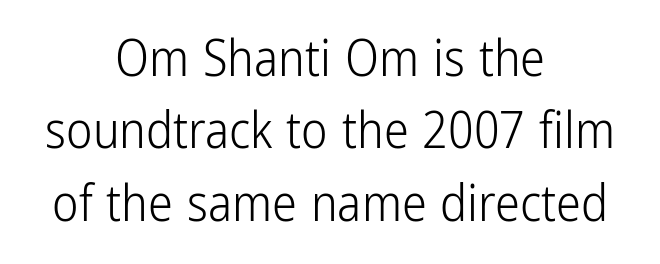
Q: Is the text bold? A: No.
Q: Is the text italic (slanted)? A: No, it is upright.
Q: Is the typeface a serif or a sans-serif typeface? A: Sans-serif.
Q: Is the text underlined? A: No.
Q: How is the paragraph aligned? A: Centered.
Q: Is the spacing between letters normal or unusually wide? A: Normal.
Q: Is the spacing between lines tight, normal or loose? A: Normal.
Q: Width (condensed, normal, or wide)? A: Condensed.
Q: Stroke contrast? A: Low.
Q: x-height? A: Medium.
Q: Monospaced? A: No.
